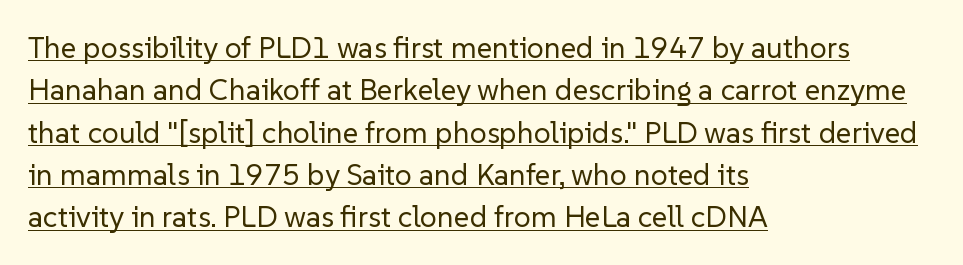
Honestly, the letter spacing is just normal — you wouldn't notice it. No italicization has been applied; the sample stays upright. Line beginnings align vertically; line endings do not. The weight tops out at a normal text grade.
